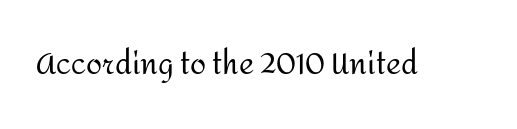
Q: Is the text bold? A: No.
Q: Is the text italic (slanted)? A: No, it is upright.
Q: Is the typeface a serif or a sans-serif typeface? A: Sans-serif.
Q: Is the text underlined? A: No.
Q: Is the spacing between letters normal or unusually wide? A: Normal.
Q: Width (condensed, normal, or wide)? A: Normal.
Q: Stroke contrast? A: Medium.
Q: x-height? A: Medium.
Q: Monospaced? A: No.
